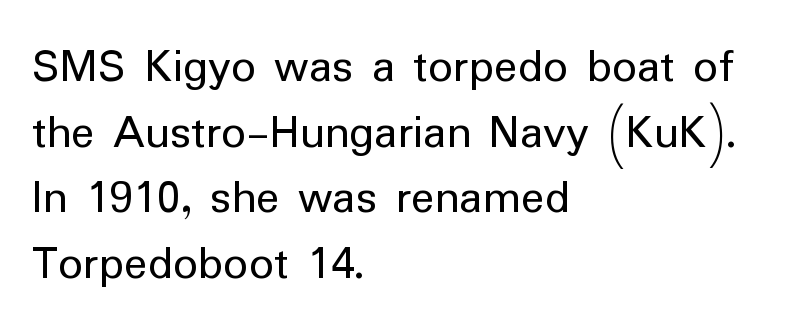
Q: Is the text bold? A: No.
Q: Is the text italic (slanted)? A: No, it is upright.
Q: Is the typeface a serif or a sans-serif typeface? A: Sans-serif.
Q: Is the text underlined? A: No.
Q: How is the paragraph aligned? A: Left-aligned.
Q: Is the spacing between letters normal or unusually wide? A: Normal.
Q: Is the spacing between lines tight, normal or loose? A: Normal.
Q: Width (condensed, normal, or wide)? A: Normal.
Q: Stroke contrast? A: Low.
Q: x-height? A: Medium.
Q: Monospaced? A: No.
